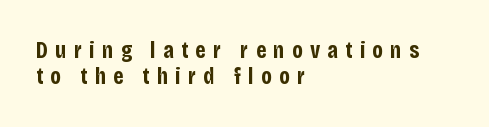
Q: Is the text bold? A: Yes.
Q: Is the text italic (slanted)? A: No, it is upright.
Q: Is the text underlined? A: No.
Q: How is the paragraph aligned? A: Left-aligned.
Q: Is the spacing between letters normal or unusually wide? A: Unusually wide.
Q: Is the spacing between lines tight, normal or loose? A: Tight.
